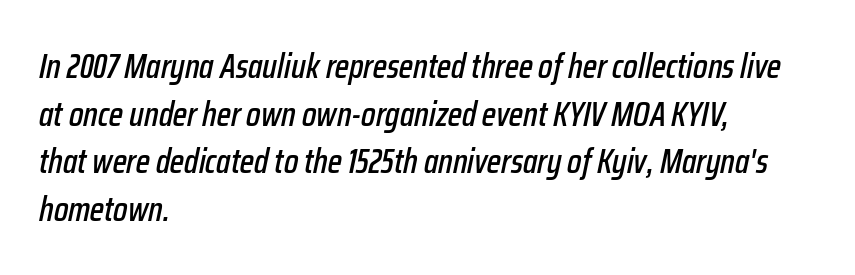
Q: Is the text italic (slanted)? A: Yes, it leans right by about 12 degrees.
Q: Is the text underlined? A: No.
Q: How is the paragraph aligned? A: Left-aligned.
Q: Is the spacing between letters normal or unusually wide? A: Normal.
Q: Is the spacing between lines tight, normal or loose? A: Normal.
Q: Width (condensed, normal, or wide)? A: Condensed.
Q: Stroke contrast? A: Low.
Q: x-height? A: Medium.
Q: Monospaced? A: No.
